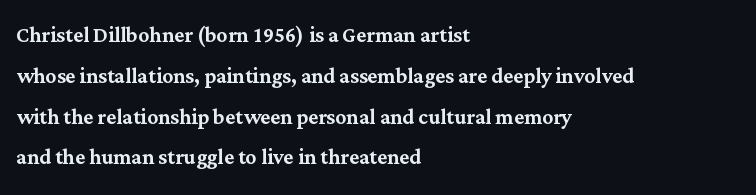
The typography opts for an upright posture over an oblique one. Descenders hang freely into open space. The rag falls on the right side of this text block. No extra tracking has been applied to these lines. Does the leading feel generous? No, just average.
